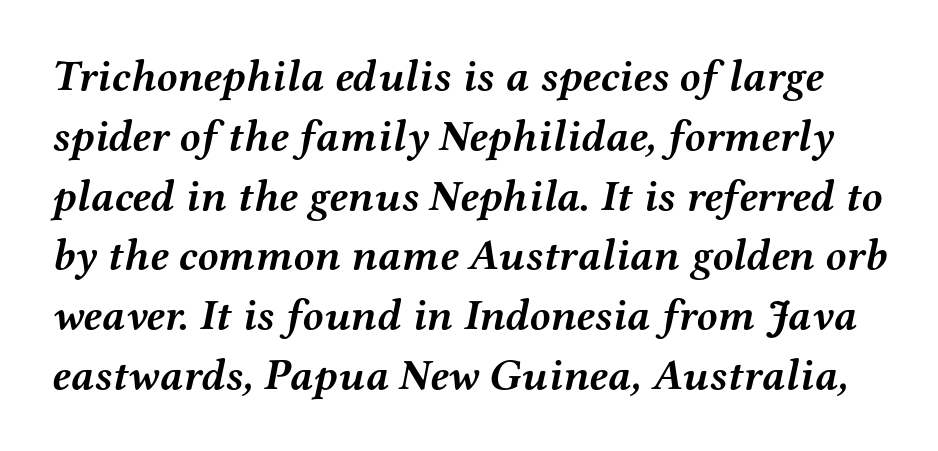
Q: Is the text bold? A: Yes.
Q: Is the text italic (slanted)? A: Yes, it leans right by about 12 degrees.
Q: Is the typeface a serif or a sans-serif typeface? A: Serif.
Q: Is the text underlined? A: No.
Q: Is the spacing between letters normal or unusually wide? A: Normal.
Q: Is the spacing between lines tight, normal or loose? A: Normal.
Q: Width (condensed, normal, or wide)? A: Wide.
Q: Stroke contrast? A: Medium.
Q: x-height? A: Medium.
Q: Monospaced? A: No.
